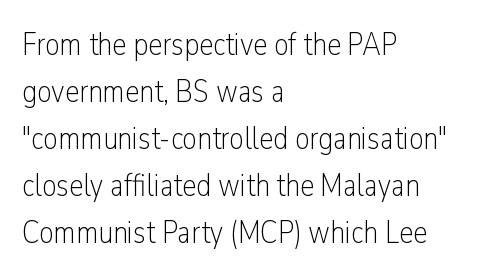
The image shows 32 px light, condensed sans-serif type, upright; set left-aligned, normal line spacing (1.47x), normal letter spacing, not underlined; low stroke contrast and a medium x-height.
